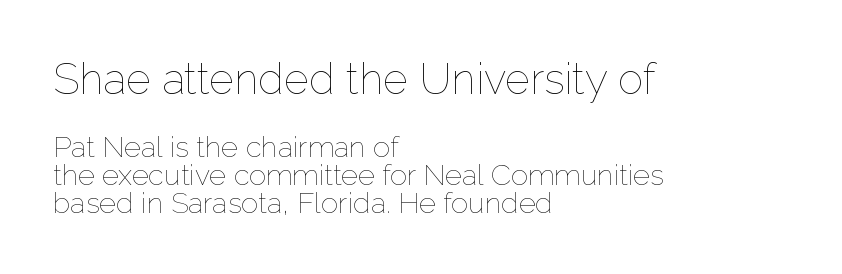
Each line starts at the same left margin while the right side varies. Vertically, the passage feels compressed, each row crowding the next. Is the type heavy? It reads as light-to-regular instead. This sample has the flowing, uneven cadence of proportional lettering.
